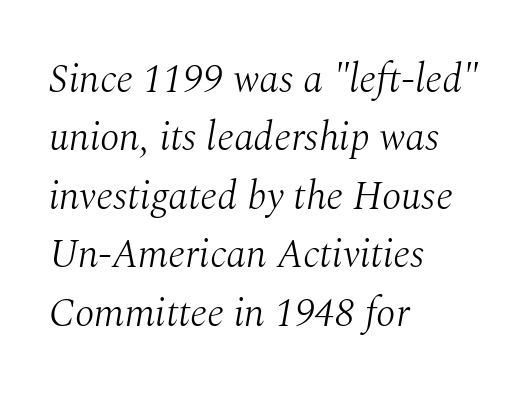
{"serif": "yes", "italic": "yes", "lean": "right", "slant_degrees": 10, "bold": "no", "weight": "light", "width": "normal", "stroke_contrast": "medium", "x_height": "medium", "monospaced": "no", "underline": "no", "align": "left", "line_spacing": "normal", "line_spacing_ratio": 1.46, "letter_spacing": "normal", "letter_spacing_em": 0.0, "glyph_px": 40}
